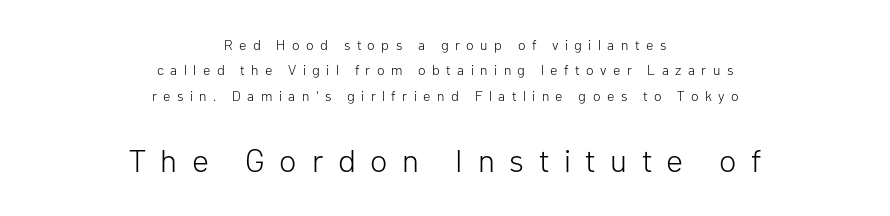
You could only call the tracking loose — the letters float apart. Caption: face not bold, strokes unweighted. Size contrast runs from small at the top to large at the bottom. Ascenders rise straight up at ninety degrees. Horizontal alignment here is central, giving a formal, balanced look. The strip under each line holds only bare page.
